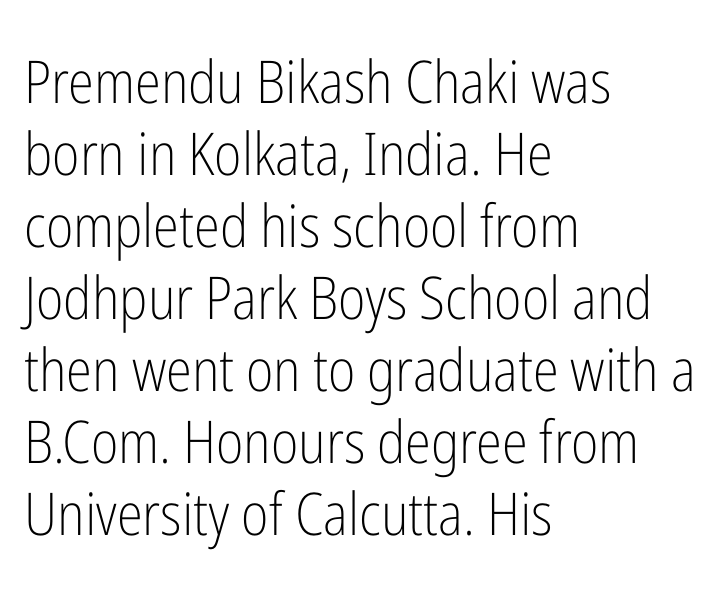
Q: Is the text bold? A: No.
Q: Is the text italic (slanted)? A: No, it is upright.
Q: Is the typeface a serif or a sans-serif typeface? A: Sans-serif.
Q: Is the text underlined? A: No.
Q: How is the paragraph aligned? A: Left-aligned.
Q: Is the spacing between letters normal or unusually wide? A: Normal.
Q: Width (condensed, normal, or wide)? A: Condensed.
Q: Stroke contrast? A: Low.
Q: x-height? A: Medium.
Q: Monospaced? A: No.
